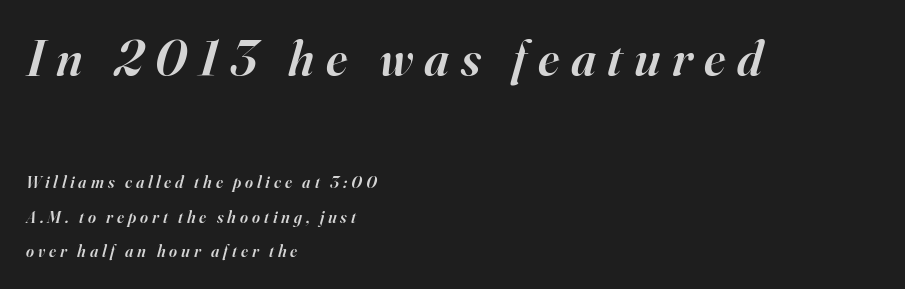
Firm but not heavy-handed strokes: this text is semibold. The leading is generous, giving the passage an open texture. There's an unmistakable incline to the writing here. Horizontally, the lines are justified to the leading edge only.
